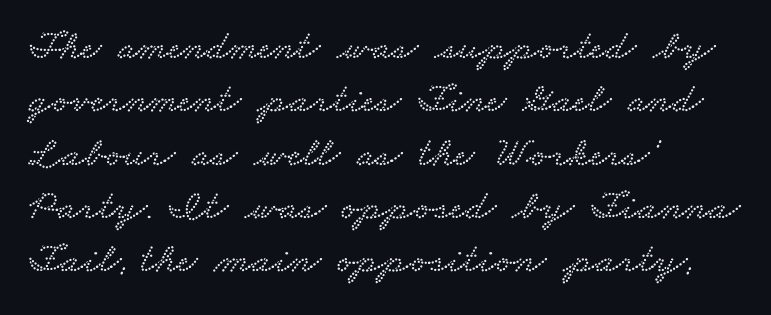
Q: Is the typeface a serif or a sans-serif typeface? A: Serif.
Q: Is the text underlined? A: No.
Q: How is the paragraph aligned? A: Left-aligned.
Q: Is the spacing between letters normal or unusually wide? A: Normal.
Q: Is the spacing between lines tight, normal or loose? A: Normal.
Q: Width (condensed, normal, or wide)? A: Wide.
Q: Stroke contrast? A: Low.
Q: x-height? A: Small.
Q: Monospaced? A: No.
